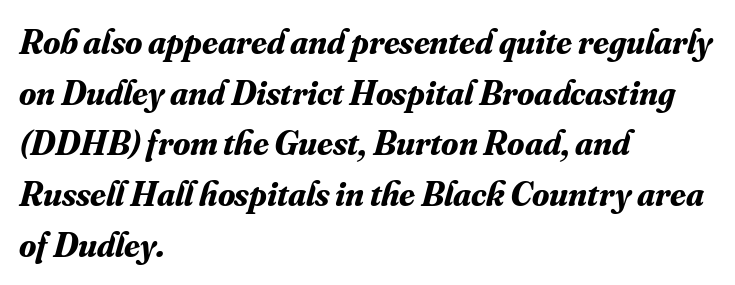
The lettering tilts uniformly, giving the passage an italic look. Heft: maximum for text — a bold. Old-style or modern, the face here clearly has serifs. Compared with typical body copy, the letter spacing here is the same. The baseline area is clear.
